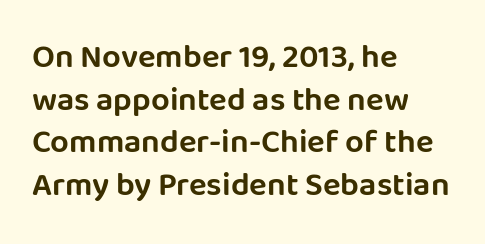
Q: Is the text italic (slanted)? A: No, it is upright.
Q: Is the typeface a serif or a sans-serif typeface? A: Sans-serif.
Q: Is the text underlined? A: No.
Q: How is the paragraph aligned? A: Left-aligned.
Q: Is the spacing between letters normal or unusually wide? A: Normal.
Q: Is the spacing between lines tight, normal or loose? A: Normal.
Q: Width (condensed, normal, or wide)? A: Normal.
Q: Stroke contrast? A: Low.
Q: x-height? A: Large.
Q: Monospaced? A: No.
